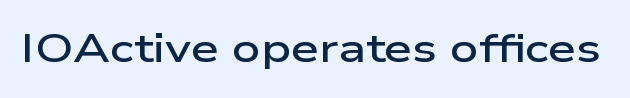
Q: Is the text bold? A: Semi-bold.
Q: Is the text italic (slanted)? A: No, it is upright.
Q: Is the typeface a serif or a sans-serif typeface? A: Sans-serif.
Q: Is the text underlined? A: No.
Q: Is the spacing between letters normal or unusually wide? A: Normal.
Q: Width (condensed, normal, or wide)? A: Wide.
Q: Stroke contrast? A: Low.
Q: x-height? A: Medium.
Q: Monospaced? A: No.
